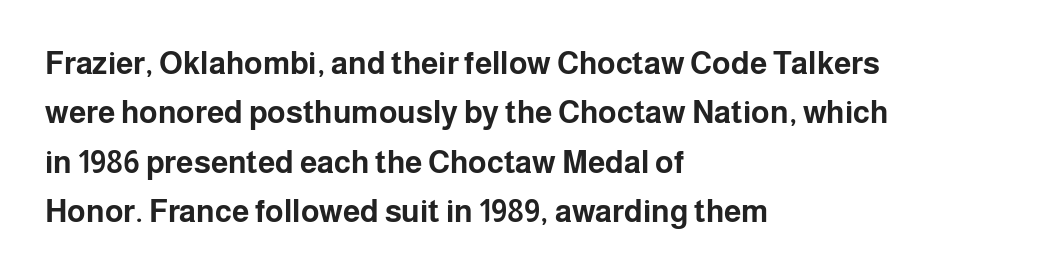
The image shows 31 px bold sans-serif type, upright; set left-aligned, normal line spacing (1.59x), normal letter spacing, not underlined; low stroke contrast and a medium x-height.
